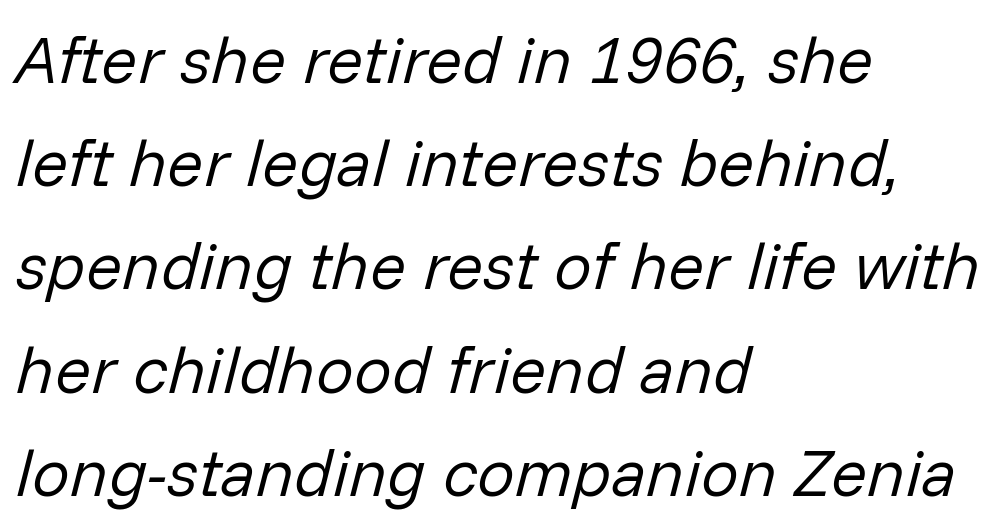
The image shows 67 px regular-weight type, italic (leaning right); set left-aligned, normal line spacing (1.54x), normal letter spacing, not underlined; low stroke contrast and a medium x-height.
